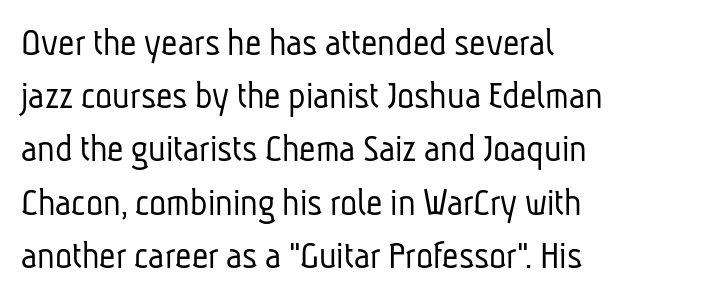
{"serif": "no", "bold": "no", "weight": "light", "width": "condensed", "stroke_contrast": "low", "x_height": "medium", "monospaced": "no", "underline": "no", "align": "left", "line_spacing": "normal", "line_spacing_ratio": 1.33, "letter_spacing": "normal", "letter_spacing_em": 0.0, "glyph_px": 40}
